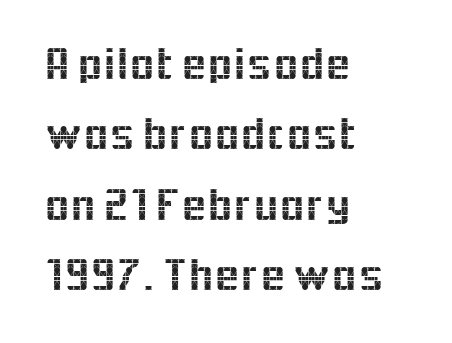
The image shows 46 px sans-serif type, upright; set left-aligned, normal line spacing (1.53x), normal letter spacing, not underlined; a medium x-height.
